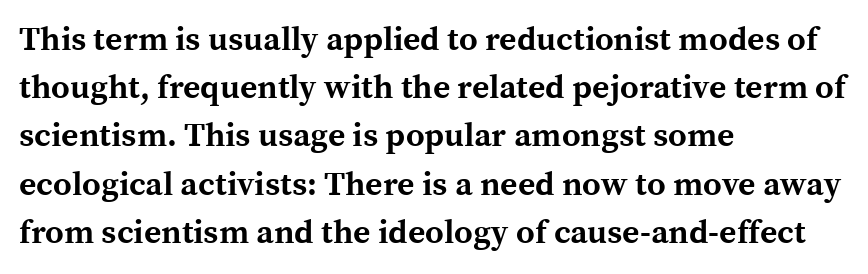
Italic? Not at all — the glyphs are vertical. The sample has been set heavy, in full bold. The letters sit at their default tracking, neither squeezed nor spread. Quick note: underline off. Is this a fixed-width face? No — the glyphs have proportional, varying widths. Each line starts at the same left margin while the right side varies.
